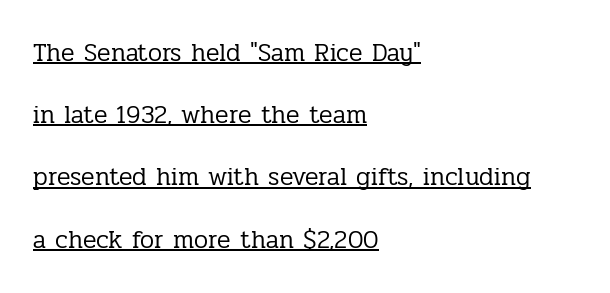
{"italic": "no", "bold": "no", "underline": "yes", "align": "left", "line_spacing": "loose", "line_spacing_ratio": 2.49, "letter_spacing": "normal", "letter_spacing_em": 0.0, "glyph_px": 25}
